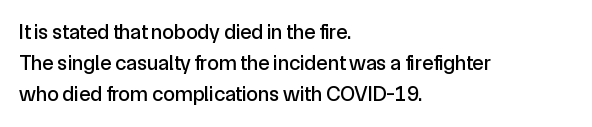
Does the copy run flush right? No — it runs flush left. The specimen reads as upright at a glance. Between one letter and the next there's only the usual sliver of space. The designer left line spacing at the default.
